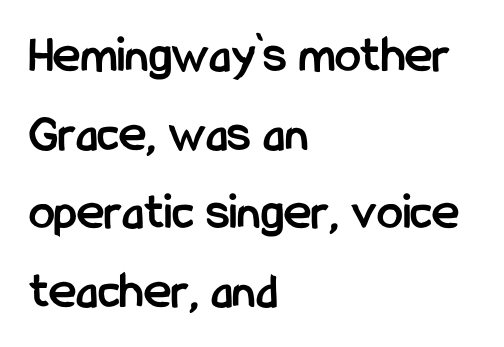
{"serif": "no", "italic": "no", "bold": "yes", "weight": "semibold", "width": "condensed", "stroke_contrast": "low", "x_height": "medium", "monospaced": "no", "underline": "no", "align": "left", "line_spacing": "normal", "line_spacing_ratio": 1.51, "letter_spacing": "normal", "letter_spacing_em": 0.0, "glyph_px": 52}
